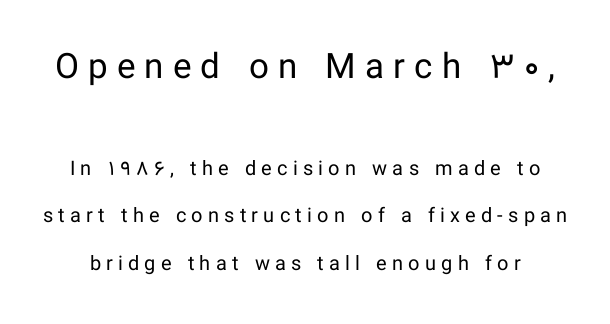
Q: Is the text bold? A: No.
Q: Is the text italic (slanted)? A: No, it is upright.
Q: Is the typeface a serif or a sans-serif typeface? A: Sans-serif.
Q: Is the text underlined? A: No.
Q: Is the spacing between letters normal or unusually wide? A: Unusually wide.
Q: Is the spacing between lines tight, normal or loose? A: Loose.
Q: Which block of text is set in a larger size, the first (top) or the second (bottom)? A: The first (top) one.
Q: Width (condensed, normal, or wide)? A: Normal.
Q: Stroke contrast? A: Low.
Q: x-height? A: Medium.
Q: Monospaced? A: No.
